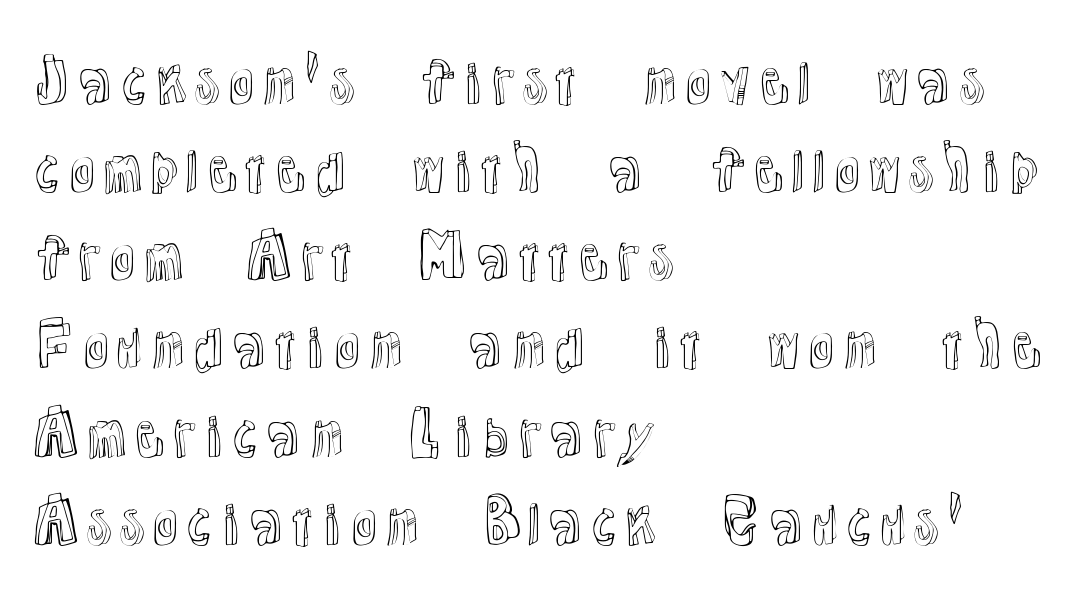
The image shows 58 px text type, upright; set left-aligned, normal line spacing (1.52x), normal letter spacing, not underlined; a medium x-height.
